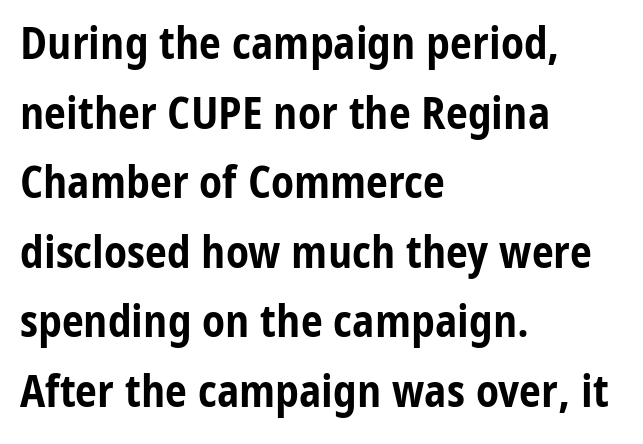
Upright lettering throughout. The rag falls on the right side of this text block. The type is set solid horizontally, with unmodified tracking. Successive baselines arrive at the customary interval.
